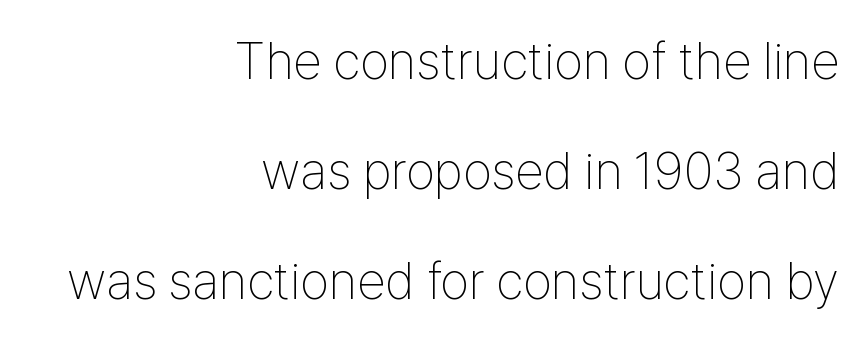
Q: Is the text bold? A: No.
Q: Is the text italic (slanted)? A: No, it is upright.
Q: Is the typeface a serif or a sans-serif typeface? A: Sans-serif.
Q: Is the text underlined? A: No.
Q: How is the paragraph aligned? A: Right-aligned.
Q: Is the spacing between letters normal or unusually wide? A: Normal.
Q: Is the spacing between lines tight, normal or loose? A: Loose.
Q: Width (condensed, normal, or wide)? A: Condensed.
Q: Stroke contrast? A: Low.
Q: x-height? A: Medium.
Q: Monospaced? A: No.
